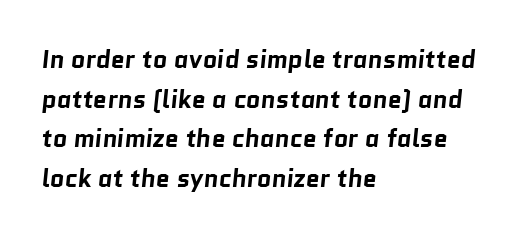
Q: Is the text bold? A: Yes.
Q: Is the text underlined? A: No.
Q: How is the paragraph aligned? A: Left-aligned.
Q: Is the spacing between letters normal or unusually wide? A: Normal.
Q: Is the spacing between lines tight, normal or loose? A: Normal.
